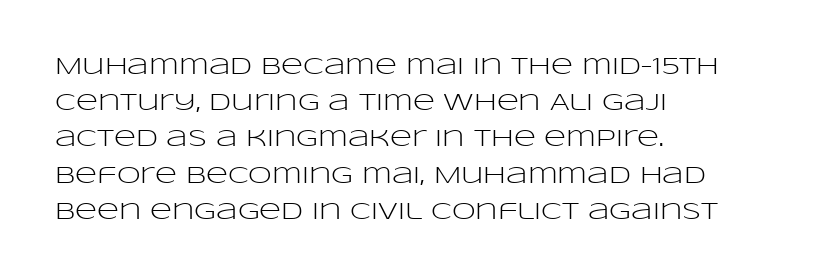
Q: Is the text bold? A: No.
Q: Is the text italic (slanted)? A: No, it is upright.
Q: Is the text underlined? A: No.
Q: How is the paragraph aligned? A: Left-aligned.
Q: Is the spacing between letters normal or unusually wide? A: Normal.
Q: Is the spacing between lines tight, normal or loose? A: Normal.
